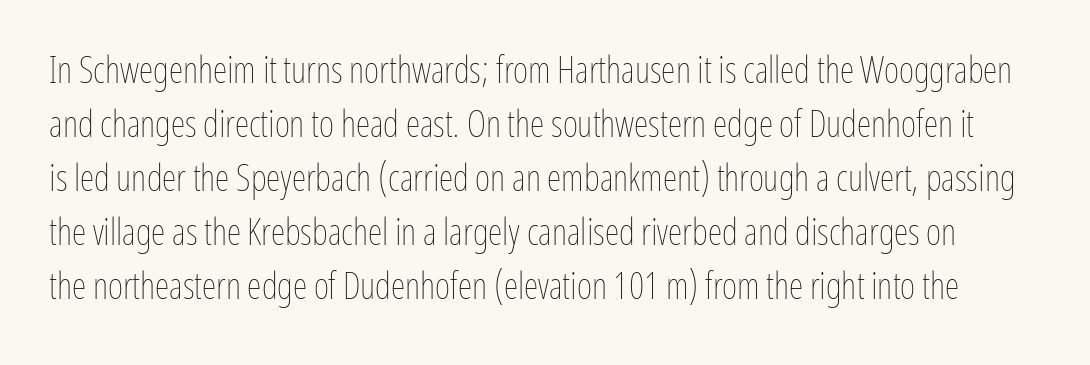
The image shows 37 px thin, condensed type, upright; set normal line spacing (1.46x), normal letter spacing, not underlined; low stroke contrast and a medium x-height.
